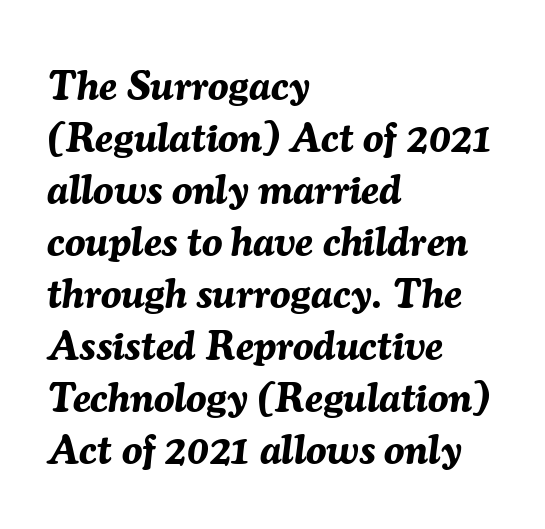
The image shows 41 px bold type, italic (leaning right); set left-aligned, normal line spacing (1.27x), normal letter spacing, not underlined; medium stroke contrast and a medium x-height.
